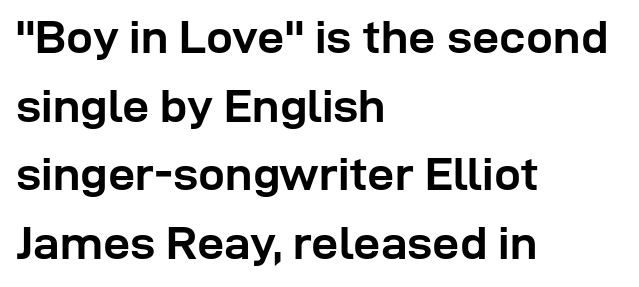
Q: Is the text bold? A: Yes.
Q: Is the text italic (slanted)? A: No, it is upright.
Q: Is the typeface a serif or a sans-serif typeface? A: Sans-serif.
Q: Is the text underlined? A: No.
Q: How is the paragraph aligned? A: Left-aligned.
Q: Is the spacing between letters normal or unusually wide? A: Normal.
Q: Is the spacing between lines tight, normal or loose? A: Normal.
Q: Width (condensed, normal, or wide)? A: Normal.
Q: Stroke contrast? A: Low.
Q: x-height? A: Medium.
Q: Monospaced? A: No.
